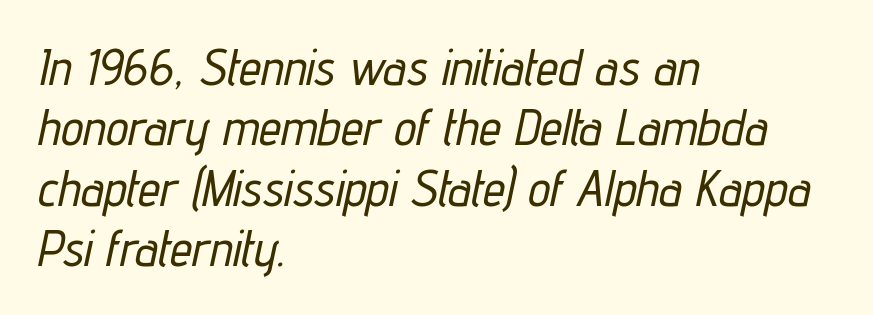
{"italic": "yes", "lean": "right", "slant_degrees": 12, "width": "condensed", "stroke_contrast": "low", "x_height": "medium", "monospaced": "no", "underline": "no", "align": "left", "line_spacing_ratio": 1.21, "letter_spacing": "normal", "letter_spacing_em": 0.0, "glyph_px": 50}
